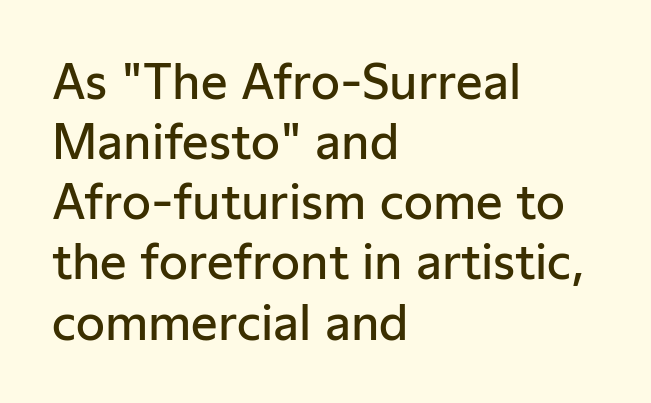
Q: Is the text bold? A: Semi-bold.
Q: Is the text italic (slanted)? A: No, it is upright.
Q: Is the typeface a serif or a sans-serif typeface? A: Sans-serif.
Q: Is the text underlined? A: No.
Q: How is the paragraph aligned? A: Left-aligned.
Q: Is the spacing between letters normal or unusually wide? A: Normal.
Q: Is the spacing between lines tight, normal or loose? A: Normal.
Q: Width (condensed, normal, or wide)? A: Normal.
Q: Stroke contrast? A: Low.
Q: x-height? A: Medium.
Q: Monospaced? A: No.
